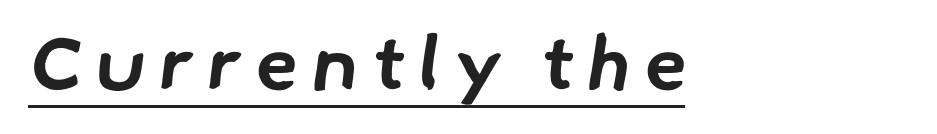
The image shows 77 px bold sans-serif type; set left-aligned, underlined; low stroke contrast and a small x-height.
